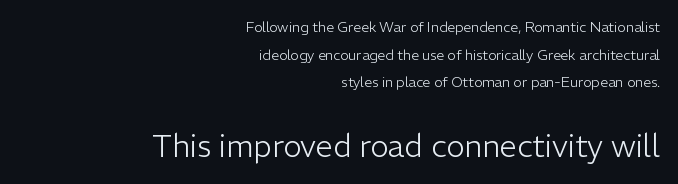
The baseline area is clear. The strokes are not fattened; the text isn't bold. In terms of leading, this rendering errs on the spacious side. Unlike a traditional serif, this face leaves its strokes unadorned. Type size steps up from the first block to the second. Upright lettering throughout.
